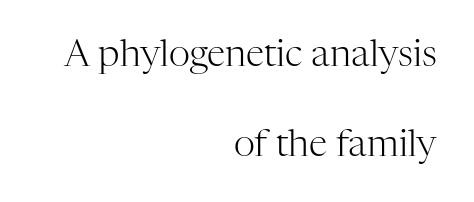
Is the stroke heavy? The answer is a plain regular-or-lighter. The paragraph has a hard right edge and a soft left edge. Small tapered or slab feet sit at the stroke ends, so this counts as serif. Notice how the stems are strictly vertical — no italics here.
